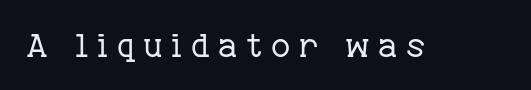
The image shows 33 px regular-weight serif type, upright; set unusually wide letter spacing (+0.26 em), not underlined; low stroke contrast and a medium x-height.
